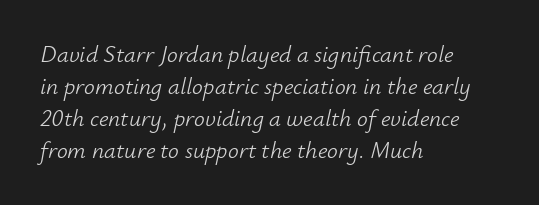
{"italic": "yes", "lean": "right", "slant_degrees": 12, "bold": "no", "underline": "no", "align": "left", "line_spacing": "normal", "line_spacing_ratio": 1.33, "letter_spacing": "normal", "letter_spacing_em": 0.0, "glyph_px": 24}
